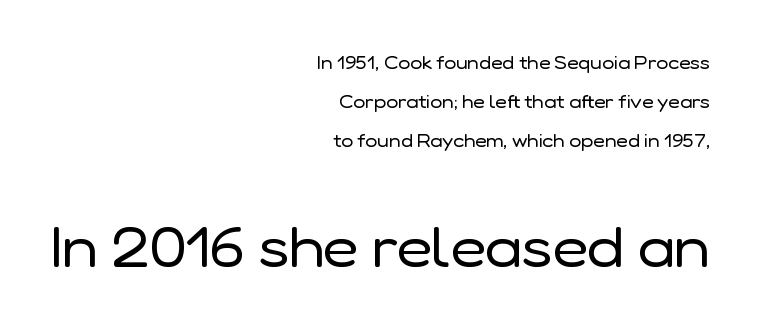
The image shows 55 px regular-weight sans-serif type, upright; set right-aligned, loose line spacing (2.17x), normal letter spacing, not underlined; the second (bottom) block is 3.06x larger; low stroke contrast and a medium x-height.
